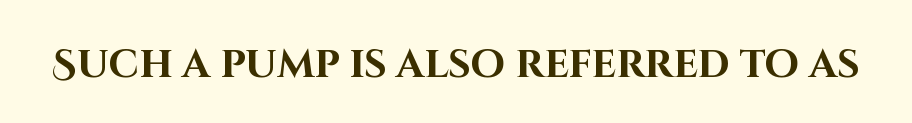
The sample has been set heavy, in full bold. Font category for this specimen: sans-serif. The specimen omits any rule beneath the text block's lines. The rendering keeps characters at their native spacing.
